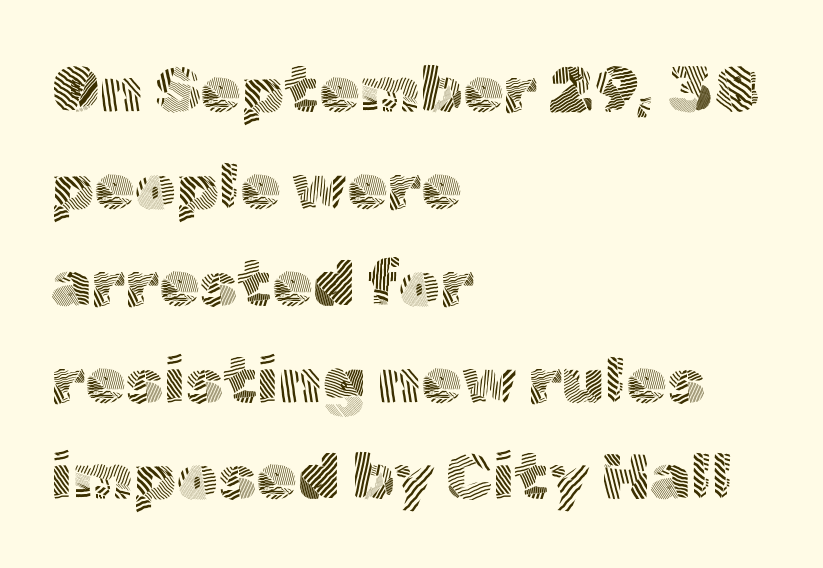
The area under the type is left untouched. A typesetter would call this proportional, since set widths differ per character. Normally led — the rows are evenly, conventionally spaced. Compared with typical body copy, the letter spacing here is the same. Does the copy run flush right? No — it runs flush left.
